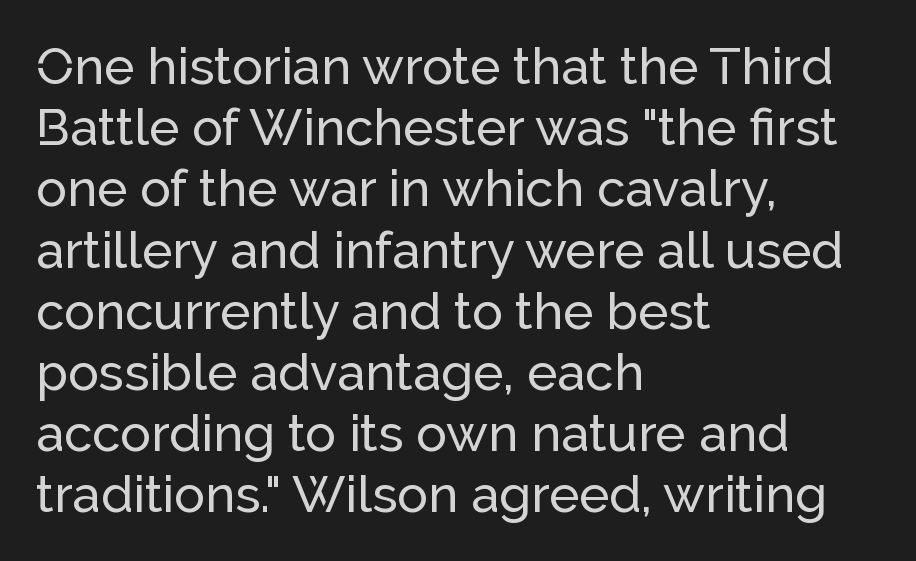
Q: Is the text italic (slanted)? A: No, it is upright.
Q: Is the typeface a serif or a sans-serif typeface? A: Sans-serif.
Q: Is the text underlined? A: No.
Q: How is the paragraph aligned? A: Left-aligned.
Q: Is the spacing between letters normal or unusually wide? A: Normal.
Q: Width (condensed, normal, or wide)? A: Normal.
Q: Stroke contrast? A: Low.
Q: x-height? A: Medium.
Q: Monospaced? A: No.
